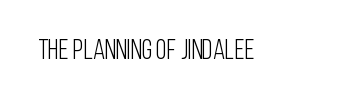
{"serif": "no", "italic": "no", "bold": "no", "weight": "light", "width": "condensed", "stroke_contrast": "low", "x_height": "large", "monospaced": "no", "underline": "no", "letter_spacing": "normal", "letter_spacing_em": 0.0, "glyph_px": 28}
